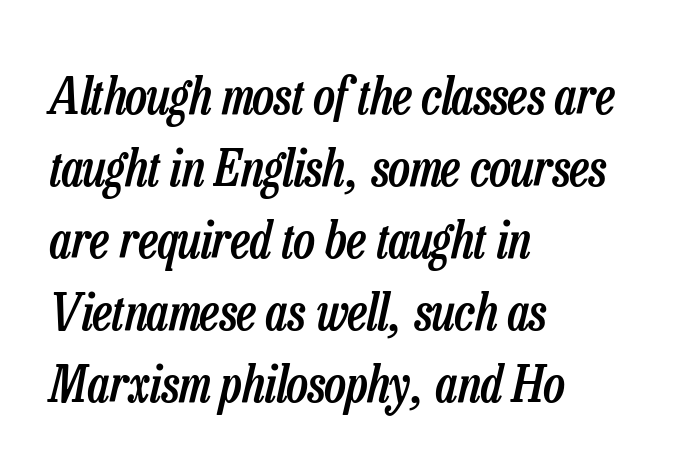
{"italic": "yes", "lean": "right", "slant_degrees": 13, "bold": "semi", "weight": "semibold", "width": "condensed", "stroke_contrast": "low", "x_height": "medium", "monospaced": "no", "underline": "no", "align": "left", "line_spacing": "normal", "line_spacing_ratio": 1.41, "letter_spacing": "normal", "letter_spacing_em": 0.0, "glyph_px": 51}
